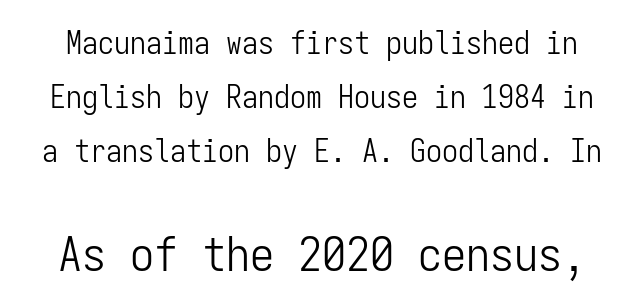
{"serif": "no", "italic": "no", "bold": "no", "weight": "light", "width": "condensed", "stroke_contrast": "low", "x_height": "medium", "monospaced": "yes", "underline": "no", "line_spacing": "normal", "line_spacing_ratio": 1.69, "letter_spacing": "normal", "letter_spacing_em": 0.0, "larger_block": "second", "size_ratio": 1.5, "glyph_px": 48}
